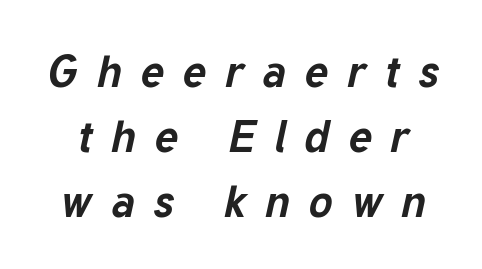
Q: Is the text bold? A: Yes.
Q: Is the text italic (slanted)? A: Yes, it leans right by about 12 degrees.
Q: Is the text underlined? A: No.
Q: Is the spacing between letters normal or unusually wide? A: Unusually wide.
Q: Is the spacing between lines tight, normal or loose? A: Normal.
Q: Width (condensed, normal, or wide)? A: Normal.
Q: Stroke contrast? A: Low.
Q: x-height? A: Medium.
Q: Monospaced? A: No.
